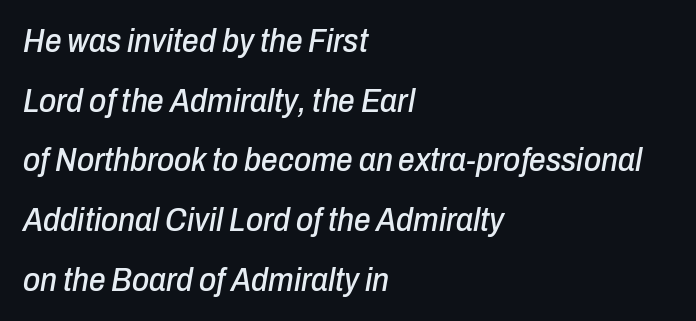
{"italic": "yes", "lean": "right", "slant_degrees": 10, "width": "condensed", "stroke_contrast": "low", "x_height": "medium", "monospaced": "no", "underline": "no", "align": "left", "line_spacing_ratio": 1.81, "letter_spacing": "normal", "letter_spacing_em": 0.0, "glyph_px": 33}
